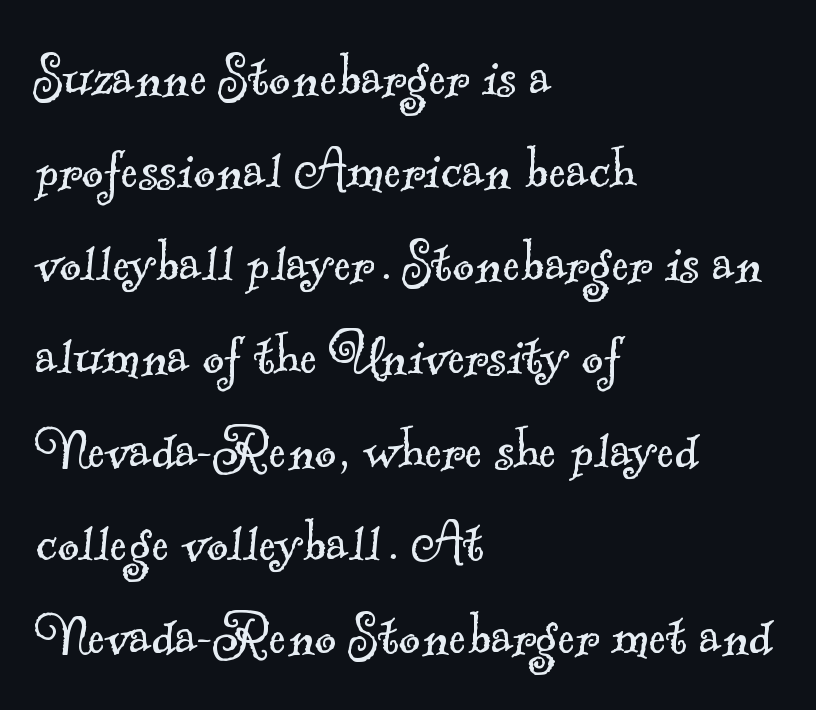
{"serif": "yes", "bold": "no", "weight": "light", "width": "normal", "x_height": "small", "monospaced": "no", "underline": "no", "align": "left", "line_spacing": "normal", "line_spacing_ratio": 1.39, "letter_spacing": "normal", "letter_spacing_em": 0.0, "glyph_px": 67}
